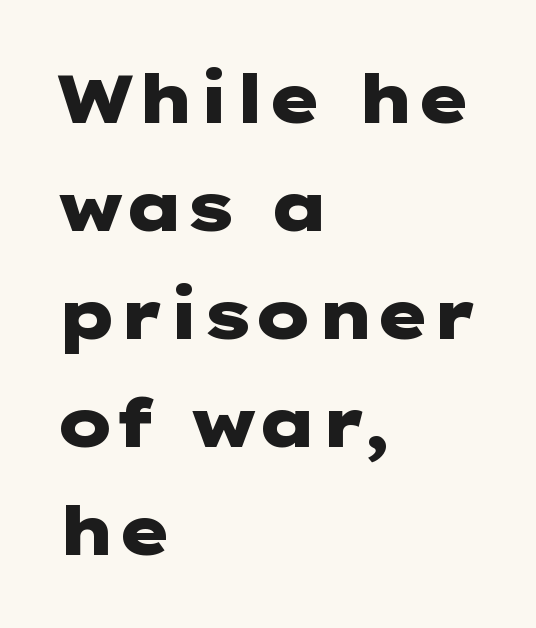
Any mark beneath the type? The region is blank. In terms of letterspacing, this is plain default setting. Each line starts at the same left margin while the right side varies. The lettering stays uniformly vertical, giving the passage a roman look.
